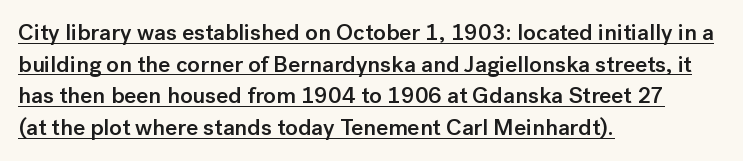
Normally led — the rows are evenly, conventionally spaced. The letters sit at their default tracking, neither squeezed nor spread. In terms of posture, this sample is upright. Like a heading marked for emphasis, these lines bear an underscore. Layout note: lines flush left.
